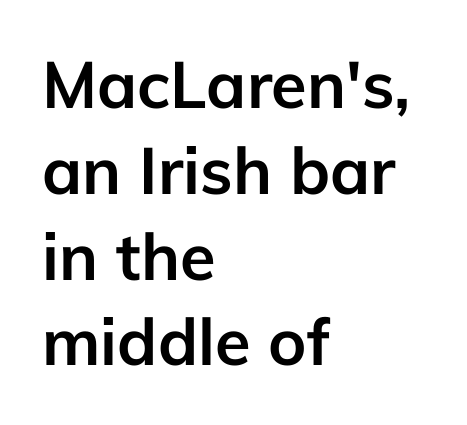
{"serif": "no", "italic": "no", "bold": "yes", "weight": "semibold", "width": "normal", "stroke_contrast": "low", "x_height": "medium", "monospaced": "no", "underline": "no", "align": "left", "line_spacing": "normal", "line_spacing_ratio": 1.32, "letter_spacing": "normal", "letter_spacing_em": 0.0, "glyph_px": 65}
